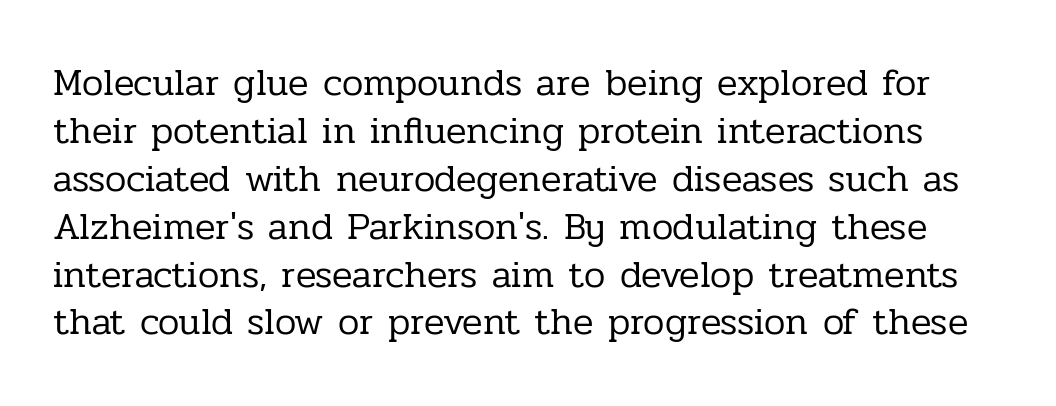
{"serif": "yes", "italic": "no", "bold": "no", "weight": "regular", "width": "normal", "stroke_contrast": "low", "x_height": "medium", "monospaced": "no", "underline": "no", "line_spacing": "normal", "line_spacing_ratio": 1.26, "letter_spacing": "normal", "letter_spacing_em": 0.0, "glyph_px": 38}
